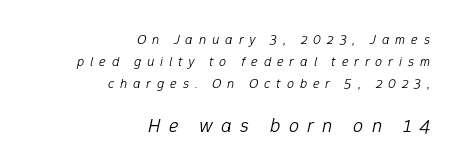
Short and long lines alike share a common ending point at right. Check the space under the baseline: it is left empty. This block has exactly the height ordinary leading produces. The strokes are not fattened; the text isn't bold. The composition opens small and finishes big.
